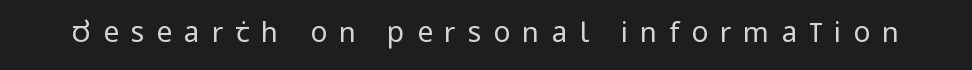
{"serif": "no", "italic": "no", "bold": "no", "weight": "regular", "width": "condensed", "stroke_contrast": "low", "x_height": "large", "monospaced": "no", "underline": "no", "letter_spacing": "wide", "letter_spacing_em": 0.43, "glyph_px": 28}
